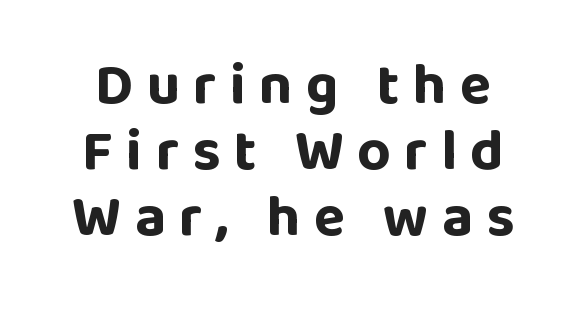
How heavy is the stroke? Heavy — this is a bold. Unlike a traditional serif, this face leaves its strokes unadorned. Nobody drew a line under any word here. These lines are centered, leaving both edges ragged. When letters stand straight like this, we call the style roman or upright. The letters are spread apart with noticeably loose tracking.
